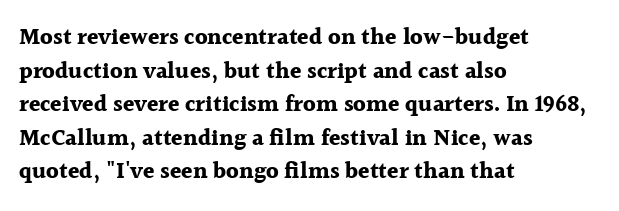
The image shows 23 px bold type, upright; set left-aligned, normal line spacing (1.46x), normal letter spacing, not underlined.
